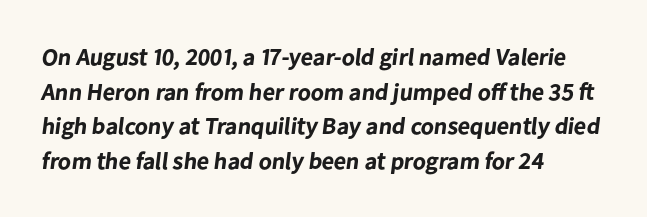
The image shows 24 px bold type; set left-aligned, normal line spacing (1.44x), normal letter spacing, not underlined.
